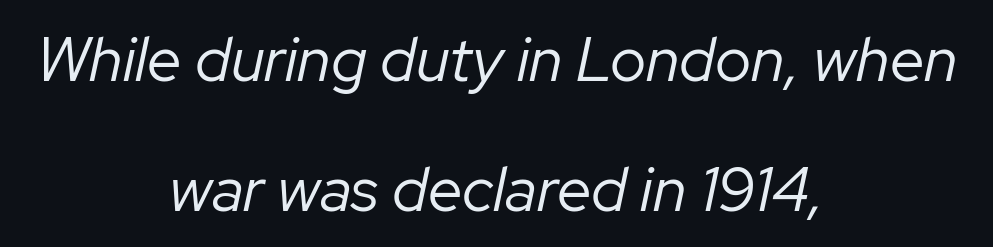
{"italic": "yes", "lean": "right", "slant_degrees": 12, "bold": "no", "weight": "regular", "width": "normal", "stroke_contrast": "low", "x_height": "medium", "monospaced": "no", "underline": "no", "align": "center", "line_spacing": "loose", "line_spacing_ratio": 2.09, "letter_spacing": "normal", "letter_spacing_em": 0.0, "glyph_px": 62}
